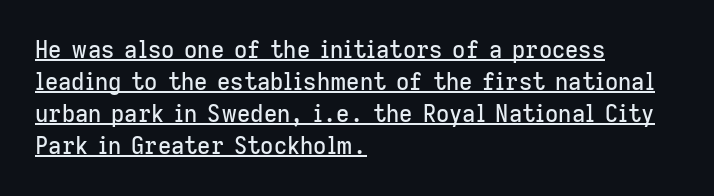
Summary of vertical rhythm: regular, with standard interline spacing. Compared with typical body copy, the letter spacing here is the same. Rendered with straight, roman letterforms. The rag falls on the right side of this text block.
